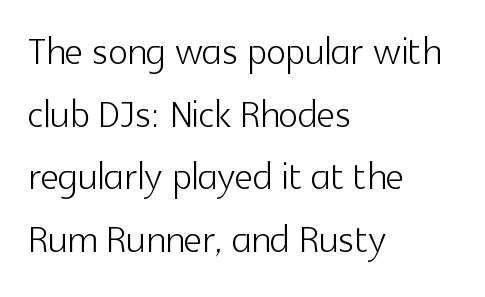
{"serif": "no", "italic": "no", "bold": "no", "weight": "light", "width": "normal", "x_height": "medium", "monospaced": "no", "underline": "no", "align": "left", "line_spacing_ratio": 1.23, "letter_spacing": "normal", "letter_spacing_em": 0.0, "glyph_px": 51}
